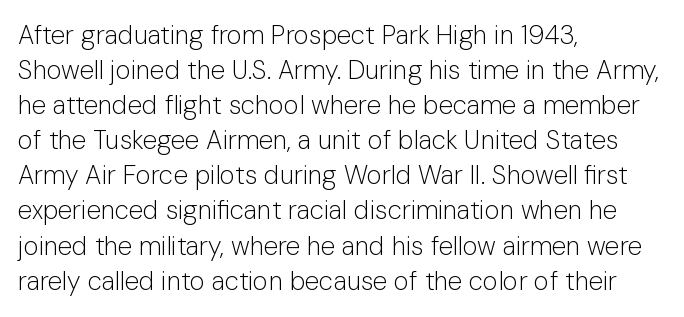
How are the letters spaced? Ordinarily, with no added tracking. Has an underline been added? It has not. Honestly, the row spacing looks completely unremarkable. The font is comparable to plain body text, perhaps lighter. Visually the block forms a straight wall on the left and a jagged coastline on the right.
